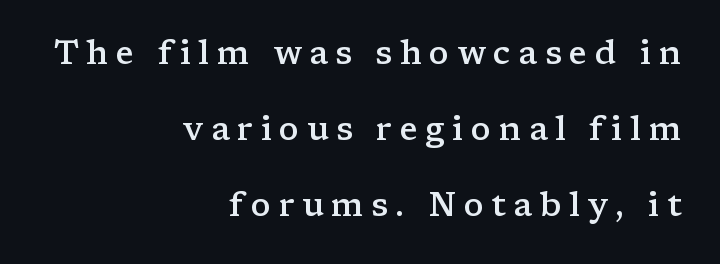
Q: Is the text bold? A: Semi-bold.
Q: Is the text italic (slanted)? A: No, it is upright.
Q: Is the typeface a serif or a sans-serif typeface? A: Serif.
Q: Is the text underlined? A: No.
Q: How is the paragraph aligned? A: Right-aligned.
Q: Is the spacing between letters normal or unusually wide? A: Unusually wide.
Q: Is the spacing between lines tight, normal or loose? A: Loose.
Q: Width (condensed, normal, or wide)? A: Wide.
Q: Stroke contrast? A: Low.
Q: x-height? A: Medium.
Q: Monospaced? A: No.
